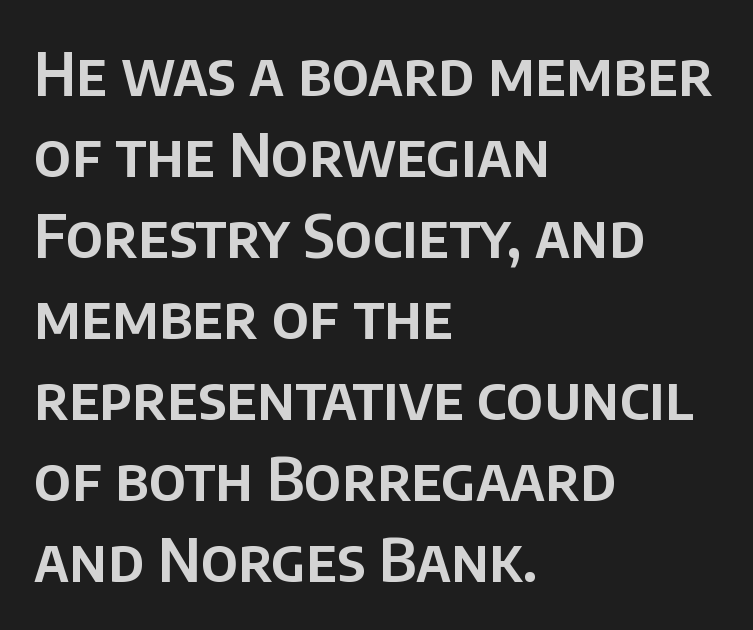
The image shows 60 px sans-serif type, upright; set left-aligned, normal line spacing (1.35x), normal letter spacing, not underlined; low stroke contrast and a large x-height.
